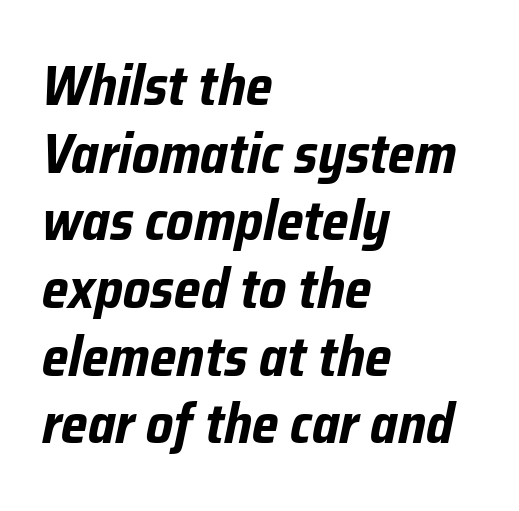
The image shows 55 px bold, condensed type, italic (leaning right); set left-aligned, line spacing 1.23x, normal letter spacing, not underlined; low stroke contrast and a medium x-height.
